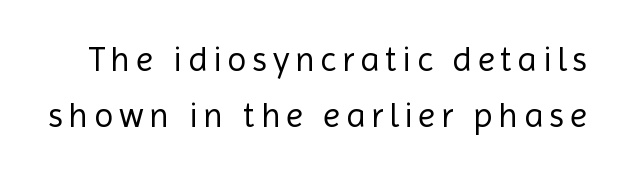
Nobody drew a line under any word here. Nope, not italic — everything's standing straight. The passage shown is typeset with a sans-serif family. The face used here is proportionally spaced, like ordinary book or web type. The designer left line spacing at the default. Weight: in the light-to-regular range.
